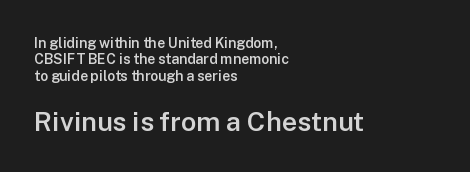
Letters rest on an invisible, unmarked baseline. Top chunk: small. Bottom chunk: large. The axis of the letterforms is exactly vertical. Here the glyphs are tracked normally, forming tight word shapes. The lines are quadded left. Weight check: semibold — heavier than regular, not quite bold.
